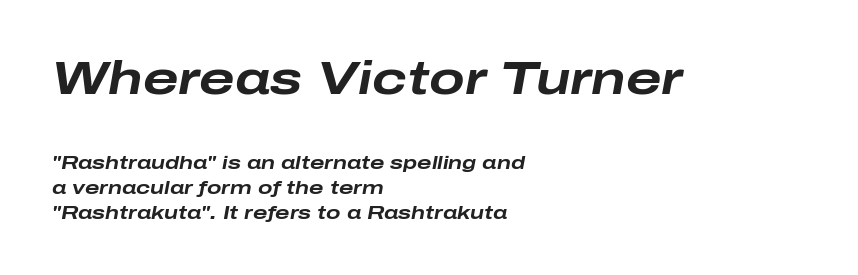
Q: Is the text bold? A: Yes.
Q: Is the text italic (slanted)? A: Yes, it leans right by about 10 degrees.
Q: Is the text underlined? A: No.
Q: How is the paragraph aligned? A: Left-aligned.
Q: Is the spacing between letters normal or unusually wide? A: Normal.
Q: Is the spacing between lines tight, normal or loose? A: Normal.
Q: Which block of text is set in a larger size, the first (top) or the second (bottom)? A: The first (top) one.
Q: Width (condensed, normal, or wide)? A: Wide.
Q: Stroke contrast? A: Low.
Q: x-height? A: Medium.
Q: Monospaced? A: No.
